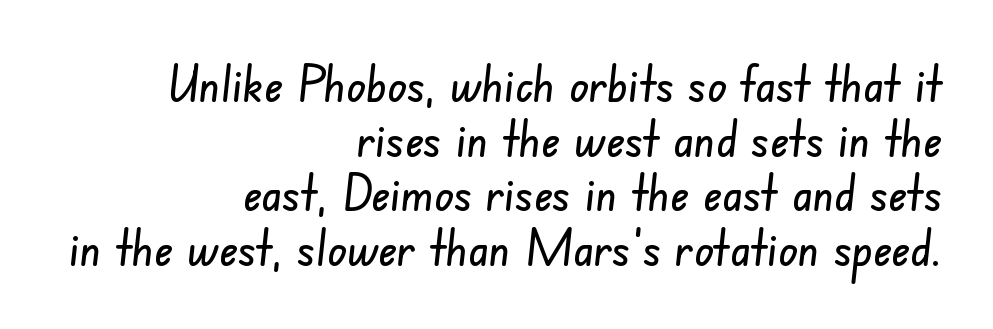
Q: Is the typeface a serif or a sans-serif typeface? A: Sans-serif.
Q: Is the text underlined? A: No.
Q: How is the paragraph aligned? A: Right-aligned.
Q: Is the spacing between letters normal or unusually wide? A: Normal.
Q: Is the spacing between lines tight, normal or loose? A: Tight.
Q: Width (condensed, normal, or wide)? A: Condensed.
Q: Stroke contrast? A: Low.
Q: x-height? A: Small.
Q: Monospaced? A: No.
